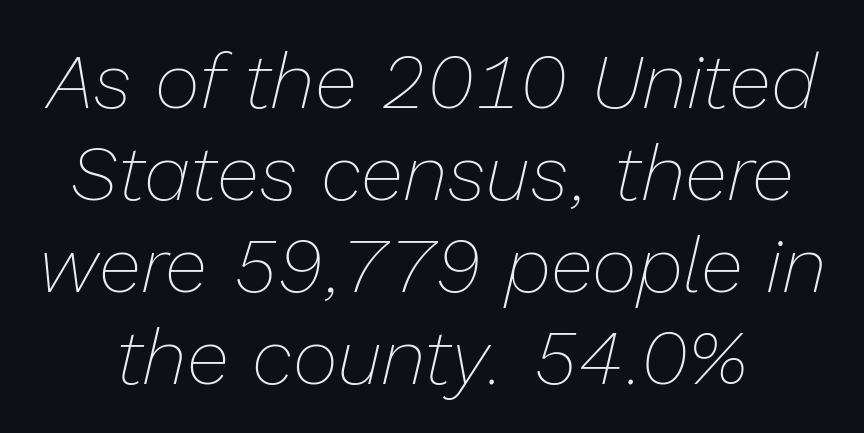
A typesetter would call this zero additional tracking. The strip under each line holds only bare page. Does the lettering tilt? It does — this is italic. Each stroke keeps to a modest, everyday thickness or less.
